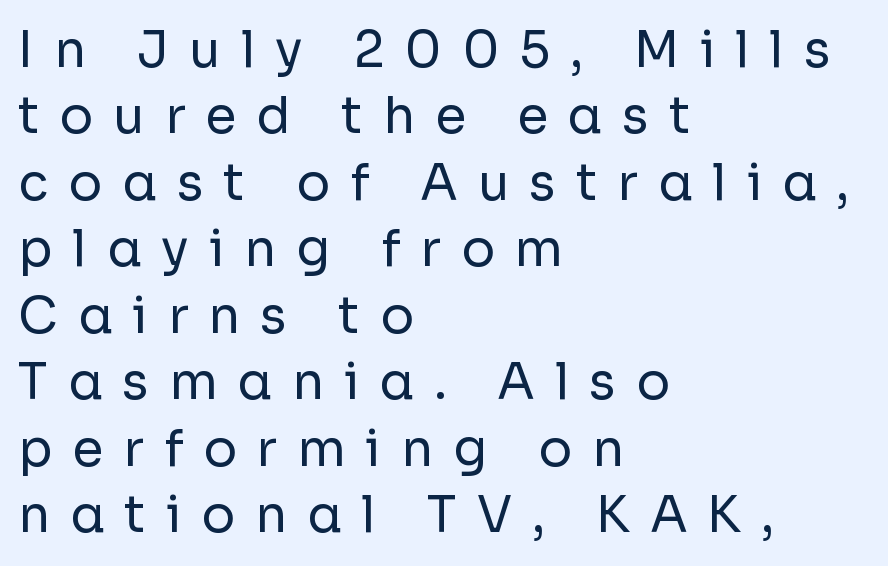
The passage is arranged the way most books set body copy — flush left. Tracking here is generous; glyphs stand well apart from one another. This is roman type, the default non-slanted kind. Rule under the text: the space is simply empty. Nope, no serifs anywhere on these letters. These glyphs show unthickened strokes, regular width or finer.
